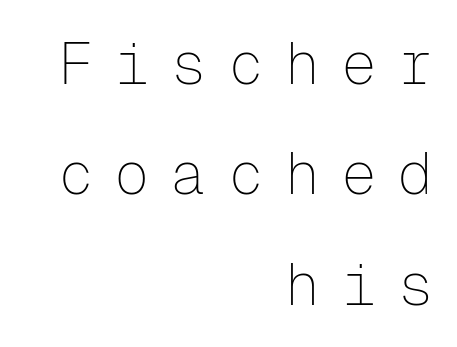
Unmarked baselines from the first word to the last. Observe the wide spacing: letters keep a clear distance from each other. Every character sits straight up, as roman type does. The font is comparable to plain body text, perhaps lighter.
